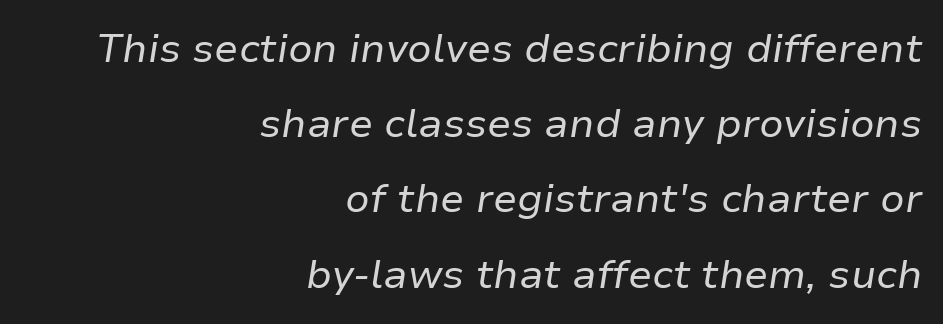
The image shows 40 px regular-weight type, italic (leaning right); set right-aligned, line spacing 1.88x, normal letter spacing, not underlined; low stroke contrast and a medium x-height.
